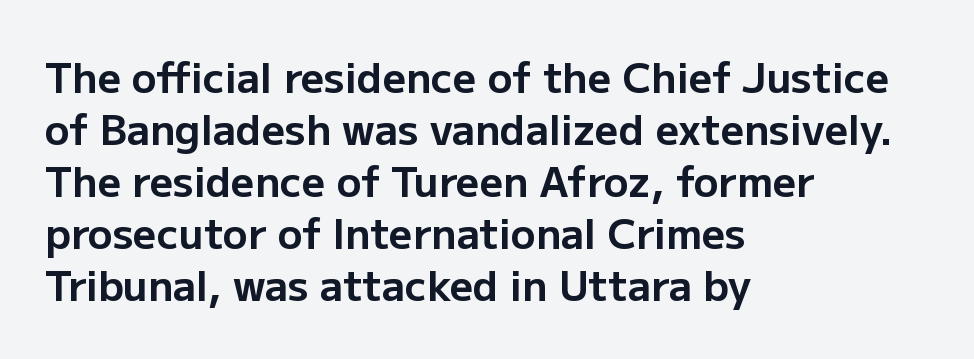
Q: Is the text bold? A: Yes.
Q: Is the text italic (slanted)? A: No, it is upright.
Q: Is the typeface a serif or a sans-serif typeface? A: Sans-serif.
Q: Is the text underlined? A: No.
Q: How is the paragraph aligned? A: Left-aligned.
Q: Is the spacing between letters normal or unusually wide? A: Normal.
Q: Is the spacing between lines tight, normal or loose? A: Normal.
Q: Width (condensed, normal, or wide)? A: Normal.
Q: Stroke contrast? A: Low.
Q: x-height? A: Medium.
Q: Monospaced? A: No.
